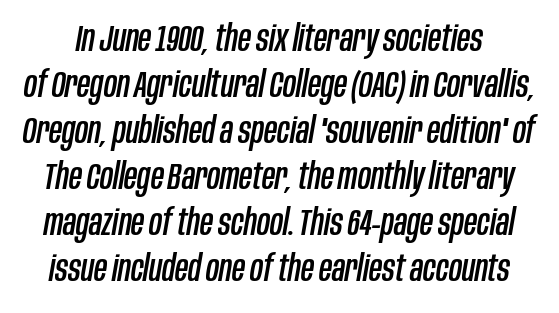
Q: Is the text italic (slanted)? A: Yes, it leans right by about 10 degrees.
Q: Is the text underlined? A: No.
Q: Is the spacing between letters normal or unusually wide? A: Normal.
Q: Is the spacing between lines tight, normal or loose? A: Normal.
Q: Width (condensed, normal, or wide)? A: Condensed.
Q: Stroke contrast? A: Low.
Q: x-height? A: Large.
Q: Monospaced? A: No.
